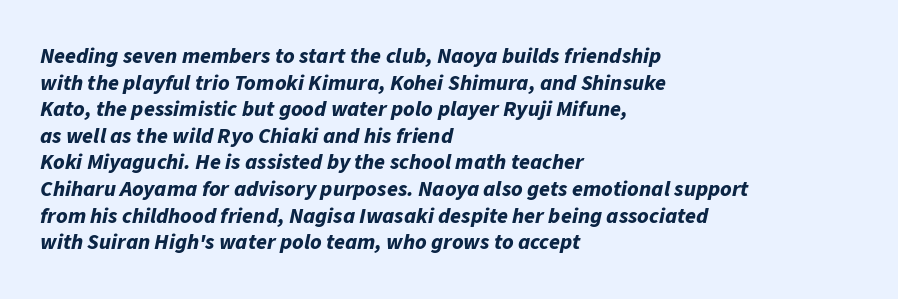
{"italic": "yes", "lean": "right", "slant_degrees": 11, "bold": "yes", "underline": "no", "align": "left", "line_spacing_ratio": 1.21, "letter_spacing": "normal", "letter_spacing_em": 0.0, "glyph_px": 22}
